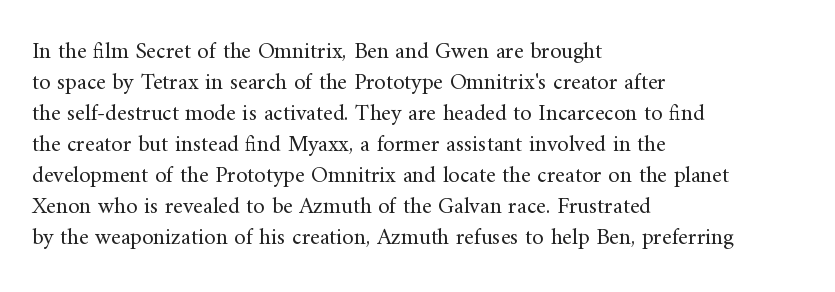
The image shows 23 px text type, upright; set left-aligned, normal line spacing (1.35x), normal letter spacing, not underlined.
